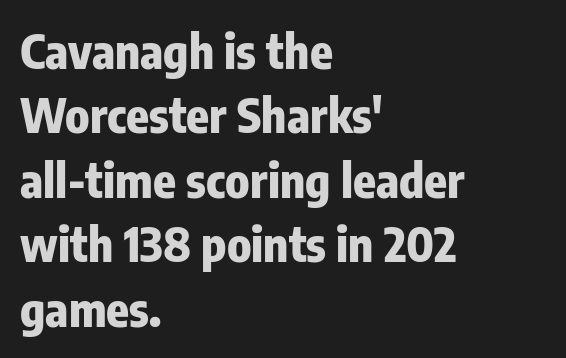
Nobody drew a line under any word here. Nope, not italic — everything's standing straight. Emphasis by weight is at full strength: bold. This sample uses plain, unmodified letter spacing.
